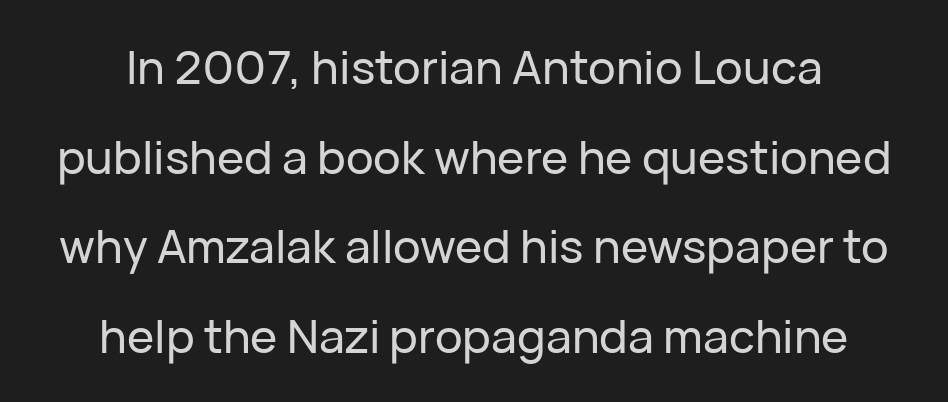
The rendering keeps characters at their native spacing. Serif or sans? Sans — the stroke terminals are bare. Is there any slant? The stems are plumb. Just letters on the line, the space beneath them empty.
